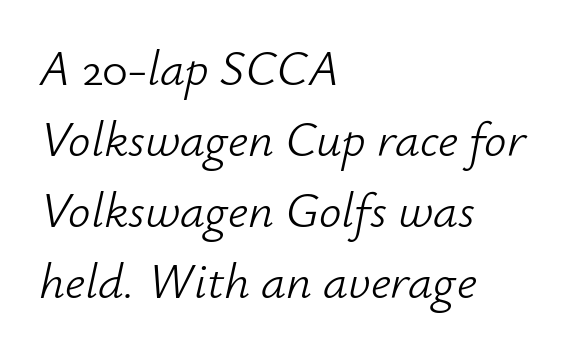
The image shows 50 px light type, italic (leaning right); set left-aligned, normal line spacing (1.42x), normal letter spacing, not underlined; low stroke contrast and a small x-height.
